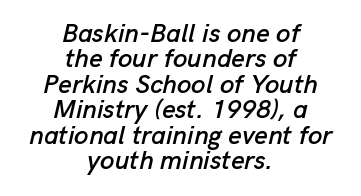
{"italic": "yes", "lean": "right", "slant_degrees": 13, "underline": "no", "align": "center", "line_spacing": "tight", "line_spacing_ratio": 0.98, "letter_spacing": "normal", "letter_spacing_em": 0.0, "glyph_px": 26}
